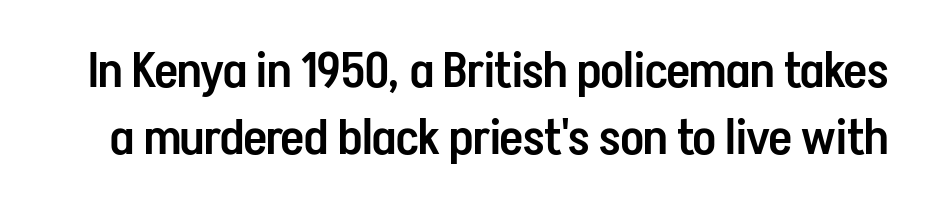
Check where the strokes stop: nothing finishes them off — pure sans. Reading down the column, the eye jumps a familiar distance to each next line. Rendered with straight, roman letterforms. Decoration check: the copy has no underline.
